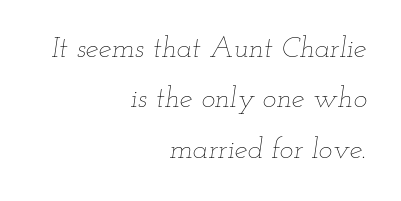
Notice how the passage keeps a crisp vertical edge on the right only. Stems here are at most as thick as an everyday book face. This is oblique type, the kind used for emphasis or titles. This sample has the flowing, uneven cadence of proportional lettering. Look at the tracking — it's just the regular setting, nothing added. Glance below the letters and you will spot only blank space.
